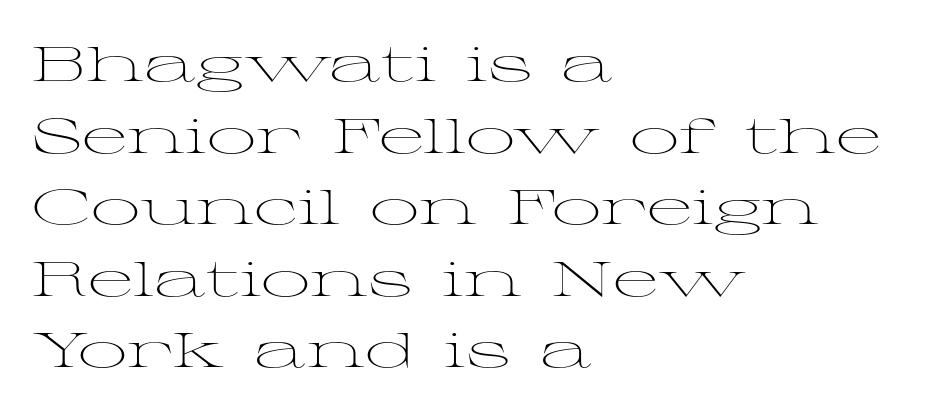
Character widths vary here, with narrow letters taking less room than wide ones. The baseline area is clear. The typesetter chose a ragged-right arrangement here. The characters display serif detailing at their extremities. A typesetter would call this leading conventional body-copy spacing. Heaviness? Minimal to ordinary, like unemphasized prose.
